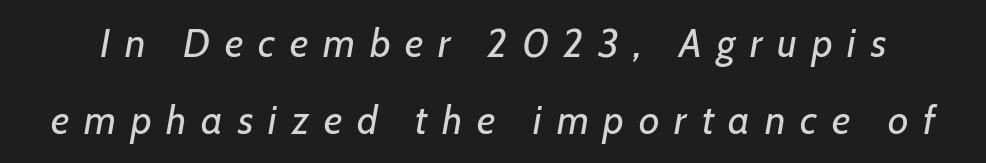
The image shows 40 px regular-weight type, italic (leaning right); set loose line spacing (1.93x), unusually wide letter spacing (+0.37 em), not underlined; low stroke contrast and a medium x-height.
